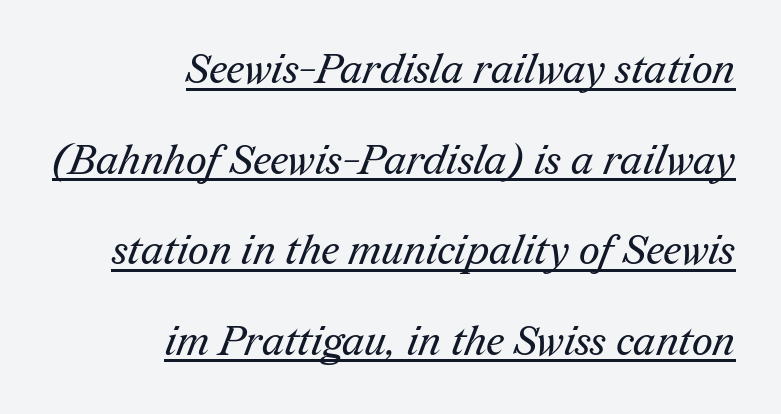
The image shows 41 px regular-weight serif type; set right-aligned, loose line spacing (2.21x), normal letter spacing, underlined; medium stroke contrast and a medium x-height.
